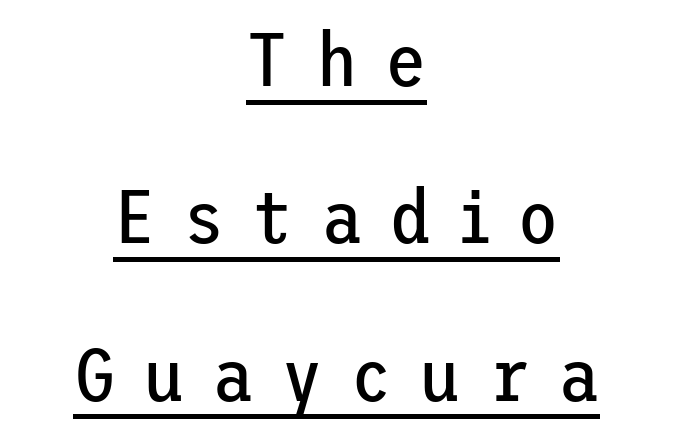
Q: Is the text bold? A: No.
Q: Is the text italic (slanted)? A: No, it is upright.
Q: Is the typeface a serif or a sans-serif typeface? A: Sans-serif.
Q: Is the text underlined? A: Yes.
Q: How is the paragraph aligned? A: Centered.
Q: Is the spacing between letters normal or unusually wide? A: Unusually wide.
Q: Is the spacing between lines tight, normal or loose? A: Loose.
Q: Width (condensed, normal, or wide)? A: Normal.
Q: Stroke contrast? A: Low.
Q: x-height? A: Medium.
